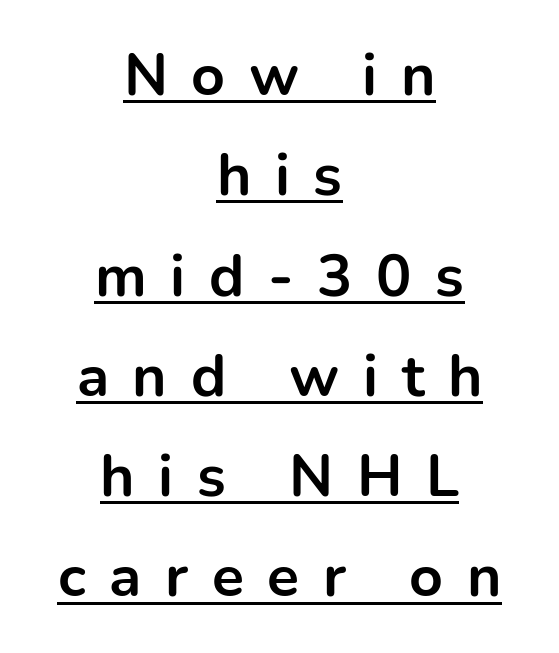
A normal amount of white space separates one row of letters from the next. The text block is weighted toward neither margin, spreading evenly from the middle. Note the varied advance widths — an 'i' is clearly narrower than an 'm'. Typesetter's note: full bold, strokes at maximum text heaviness.
